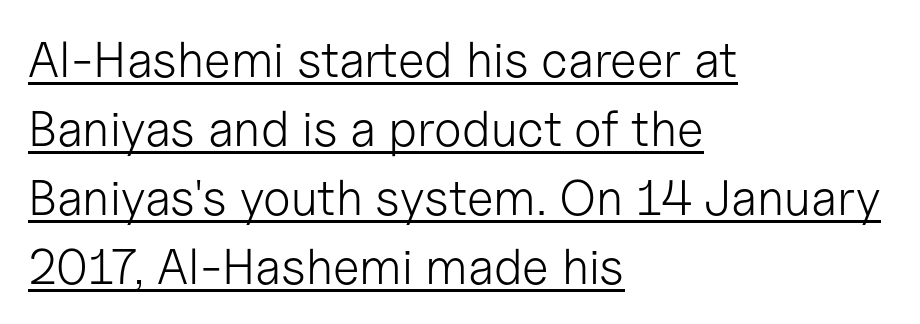
Q: Is the text bold? A: No.
Q: Is the text italic (slanted)? A: No, it is upright.
Q: Is the typeface a serif or a sans-serif typeface? A: Sans-serif.
Q: Is the text underlined? A: Yes.
Q: How is the paragraph aligned? A: Left-aligned.
Q: Is the spacing between letters normal or unusually wide? A: Normal.
Q: Is the spacing between lines tight, normal or loose? A: Normal.
Q: Width (condensed, normal, or wide)? A: Normal.
Q: Stroke contrast? A: Low.
Q: x-height? A: Medium.
Q: Monospaced? A: No.
